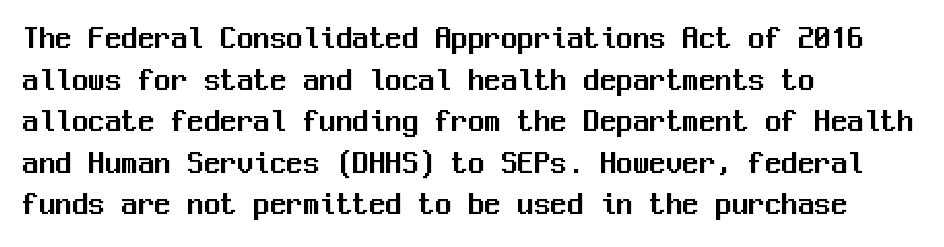
Q: Is the text italic (slanted)? A: No, it is upright.
Q: Is the typeface a serif or a sans-serif typeface? A: Sans-serif.
Q: Is the text underlined? A: No.
Q: How is the paragraph aligned? A: Left-aligned.
Q: Is the spacing between letters normal or unusually wide? A: Normal.
Q: Is the spacing between lines tight, normal or loose? A: Normal.
Q: Width (condensed, normal, or wide)? A: Normal.
Q: Stroke contrast? A: Medium.
Q: x-height? A: Medium.
Q: Monospaced? A: Yes.
